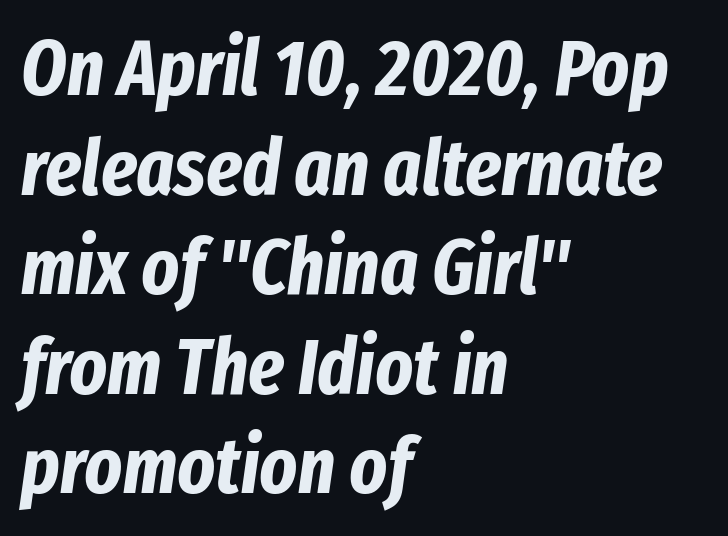
{"italic": "yes", "lean": "right", "slant_degrees": 8, "bold": "yes", "weight": "bold", "width": "condensed", "stroke_contrast": "low", "x_height": "medium", "monospaced": "no", "underline": "no", "align": "left", "line_spacing": "normal", "line_spacing_ratio": 1.26, "letter_spacing": "normal", "letter_spacing_em": 0.0, "glyph_px": 79}
